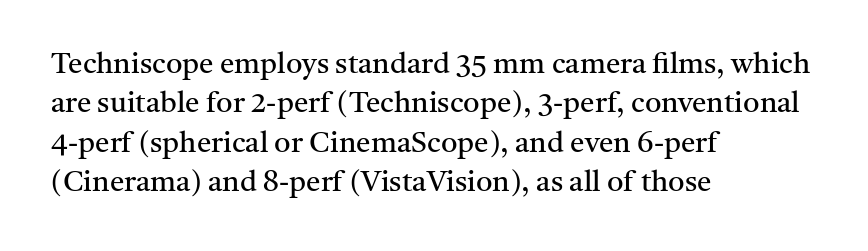
The image shows 29 px regular-weight serif type, upright; set left-aligned, normal line spacing (1.36x), normal letter spacing, not underlined; medium stroke contrast and a medium x-height.
